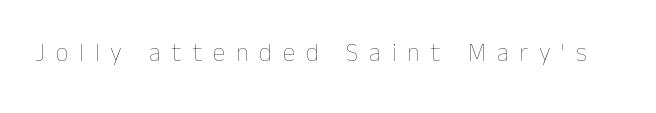
The type sits square on the baseline with zero lean. Letter spacing: wide. Letters have the restrained weight of plain body copy at most. Rule under the text: the space is simply empty.
